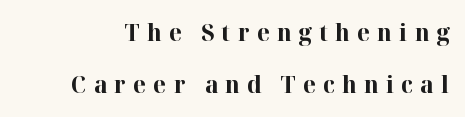
{"italic": "no", "bold": "yes", "underline": "no", "line_spacing": "loose", "line_spacing_ratio": 2.28, "letter_spacing": "wide", "letter_spacing_em": 0.32, "glyph_px": 23}
